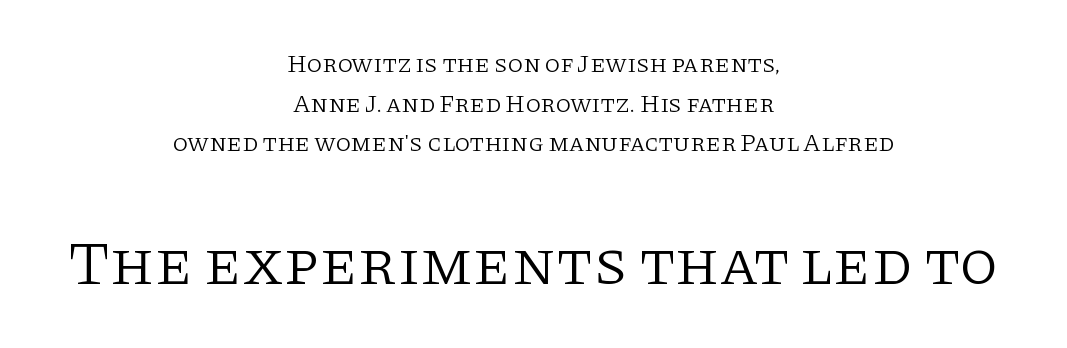
Q: Is the text bold? A: No.
Q: Is the text italic (slanted)? A: No, it is upright.
Q: Is the typeface a serif or a sans-serif typeface? A: Serif.
Q: Is the text underlined? A: No.
Q: How is the paragraph aligned? A: Centered.
Q: Is the spacing between letters normal or unusually wide? A: Normal.
Q: Is the spacing between lines tight, normal or loose? A: Normal.
Q: Which block of text is set in a larger size, the first (top) or the second (bottom)? A: The second (bottom) one.
Q: Width (condensed, normal, or wide)? A: Normal.
Q: Stroke contrast? A: Low.
Q: x-height? A: Large.
Q: Monospaced? A: No.
